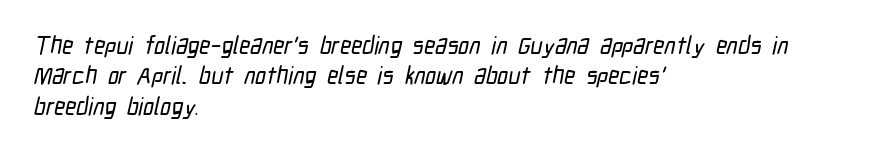
{"underline": "no", "align": "left", "line_spacing": "normal", "line_spacing_ratio": 1.27, "letter_spacing": "normal", "letter_spacing_em": 0.0, "glyph_px": 24}
